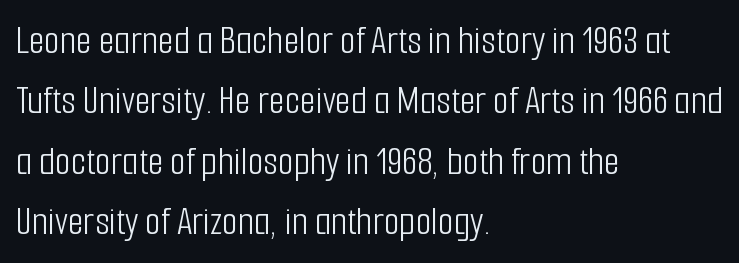
The typeface chosen for these lines omits serifs. Leftover space on each line is placed entirely after the last word. Is there any slant? The stems are plumb. The foot of each line stays bare and open. Weight: in the light-to-regular range. Horizontal bands of white between lines are of average thickness.
